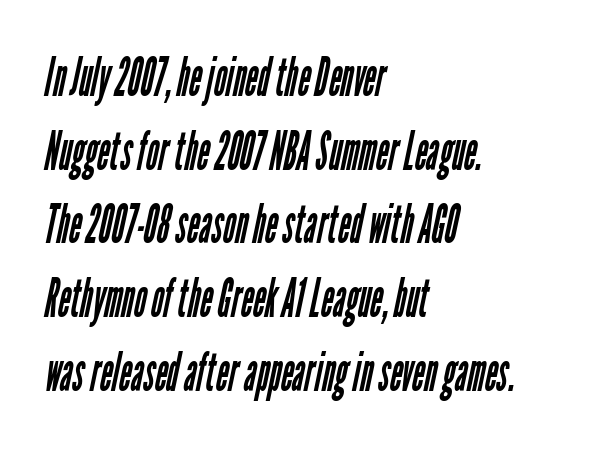
{"serif": "no", "bold": "no", "weight": "regular", "width": "condensed", "stroke_contrast": "low", "x_height": "medium", "monospaced": "no", "underline": "no", "align": "left", "line_spacing": "normal", "line_spacing_ratio": 1.39, "letter_spacing": "normal", "letter_spacing_em": 0.0, "glyph_px": 53}
